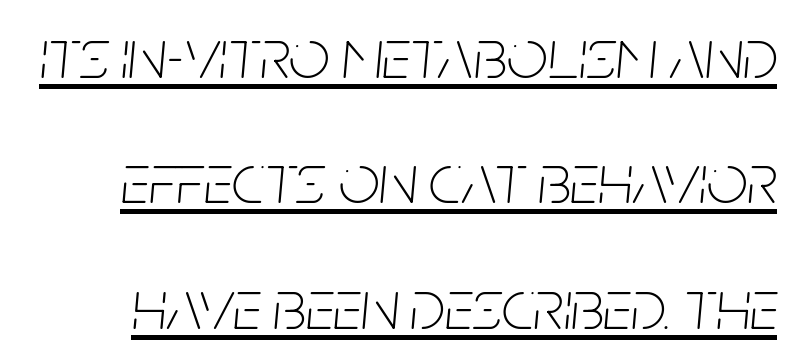
The image shows 72 px thin, condensed type, italic (leaning right); set line spacing 1.74x, normal letter spacing, underlined; low stroke contrast and a large x-height.
